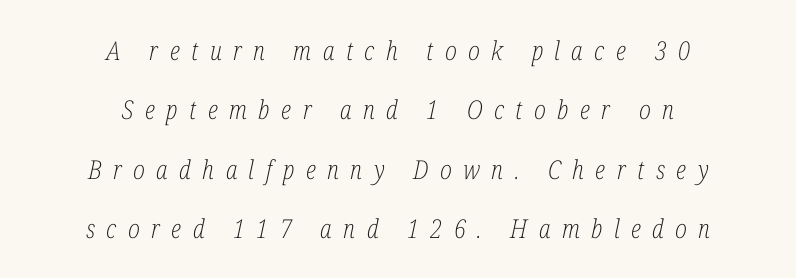
Q: Is the text bold? A: No.
Q: Is the text italic (slanted)? A: Yes, it leans right by about 12 degrees.
Q: Is the text underlined? A: No.
Q: How is the paragraph aligned? A: Centered.
Q: Is the spacing between letters normal or unusually wide? A: Unusually wide.
Q: Is the spacing between lines tight, normal or loose? A: Loose.
